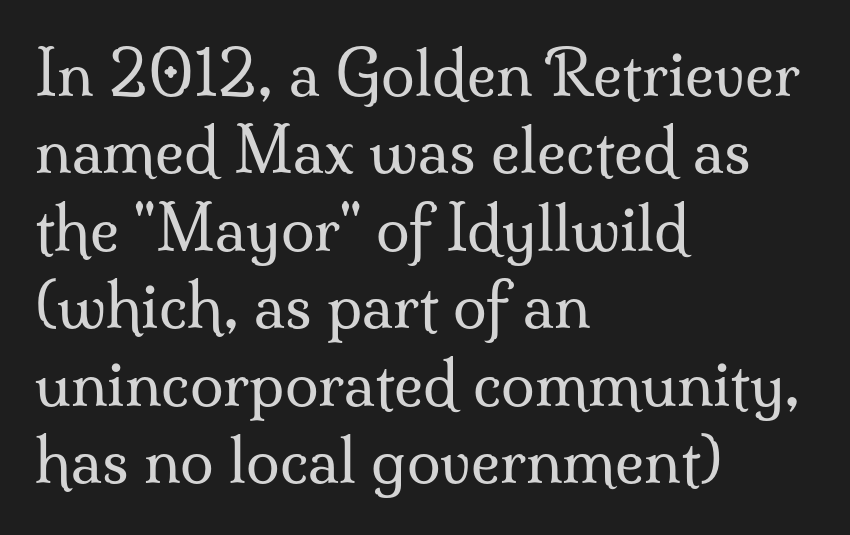
Q: Is the text bold? A: No.
Q: Is the text italic (slanted)? A: No, it is upright.
Q: Is the typeface a serif or a sans-serif typeface? A: Serif.
Q: Is the text underlined? A: No.
Q: How is the paragraph aligned? A: Left-aligned.
Q: Is the spacing between letters normal or unusually wide? A: Normal.
Q: Is the spacing between lines tight, normal or loose? A: Normal.
Q: Width (condensed, normal, or wide)? A: Normal.
Q: Stroke contrast? A: Medium.
Q: x-height? A: Small.
Q: Monospaced? A: No.
